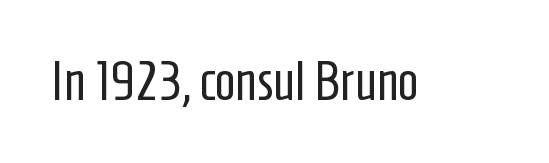
The image shows 54 px regular-weight, condensed sans-serif type, upright; set normal letter spacing, not underlined; low stroke contrast and a medium x-height.
